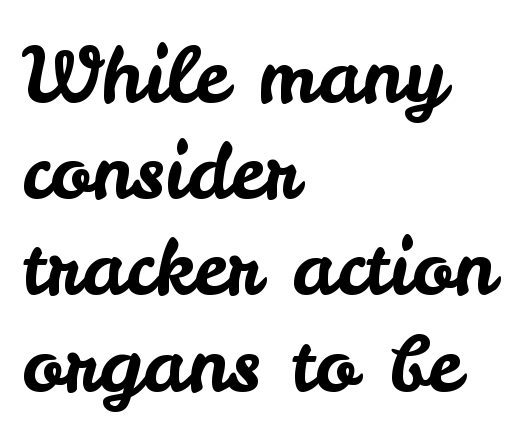
{"serif": "no", "width": "normal", "stroke_contrast": "low", "x_height": "small", "monospaced": "no", "underline": "no", "align": "left", "line_spacing": "normal", "line_spacing_ratio": 1.25, "letter_spacing": "normal", "letter_spacing_em": 0.0, "glyph_px": 77}
